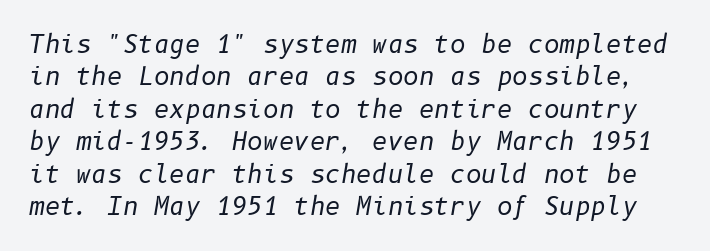
The image shows 24 px text type, italic (leaning right); set normal line spacing (1.35x), normal letter spacing, not underlined.
